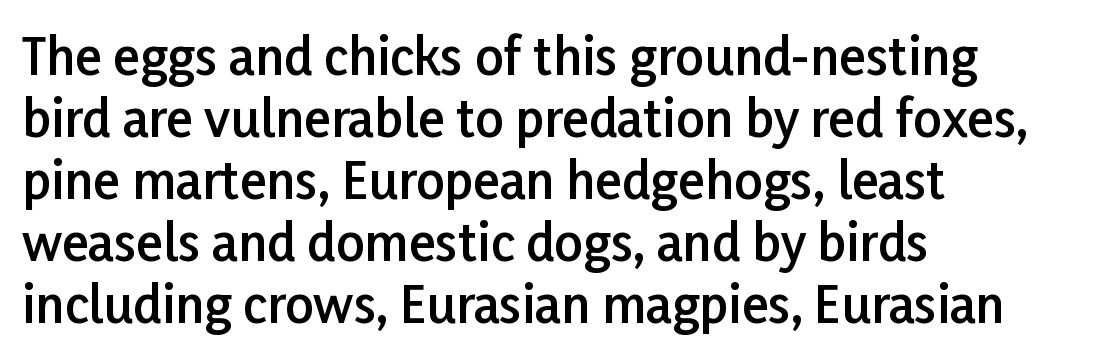
The image shows 50 px semibold sans-serif type, upright; set left-aligned, line spacing 1.24x, normal letter spacing, not underlined; low stroke contrast and a medium x-height.
